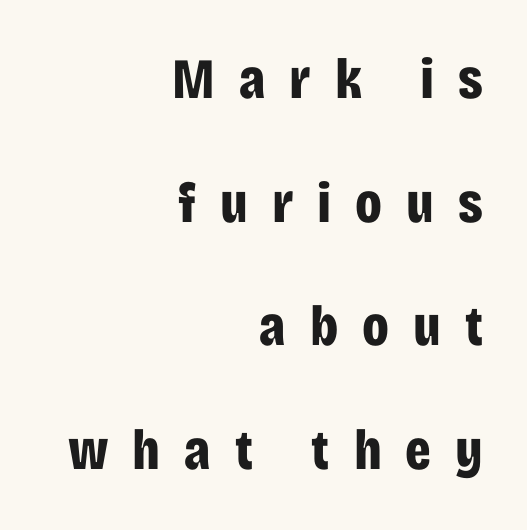
The image shows 57 px bold, condensed sans-serif type, upright; set right-aligned, loose line spacing (2.17x), unusually wide letter spacing (+0.42 em), not underlined; low stroke contrast and a large x-height.
